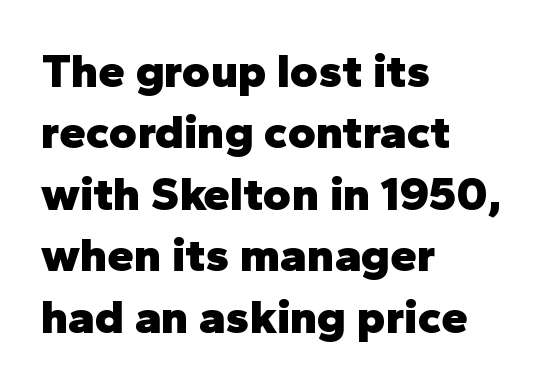
The image shows 48 px heavy sans-serif type, upright; set left-aligned, normal line spacing (1.28x), normal letter spacing, not underlined; low stroke contrast and a medium x-height.
